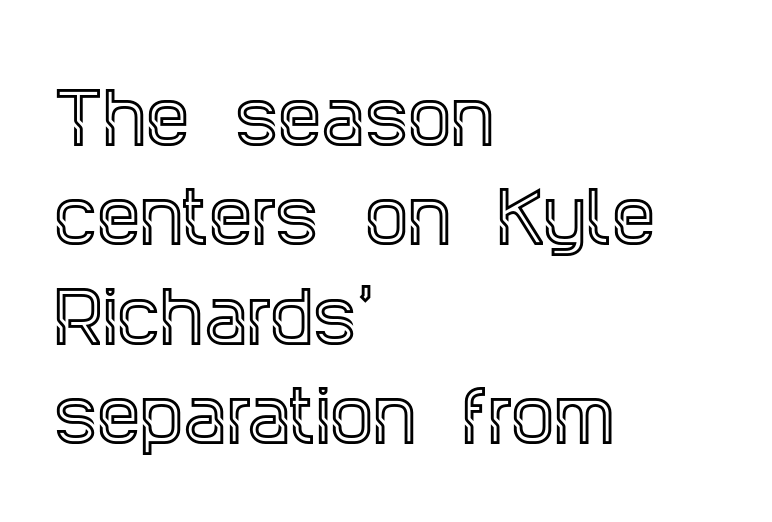
{"serif": "yes", "italic": "no", "width": "condensed", "x_height": "large", "monospaced": "no", "underline": "no", "align": "left", "line_spacing": "normal", "line_spacing_ratio": 1.44, "letter_spacing": "normal", "letter_spacing_em": 0.0, "glyph_px": 69}
